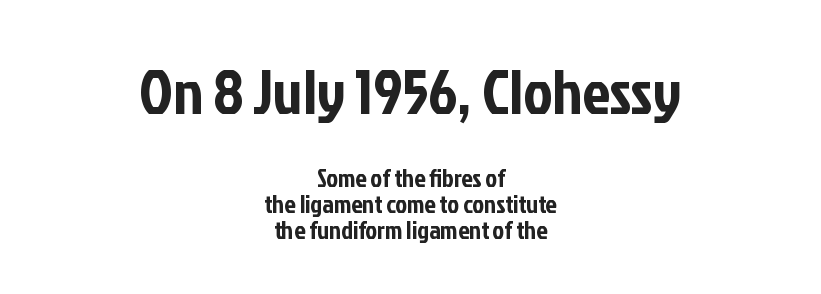
{"serif": "no", "italic": "no", "width": "condensed", "stroke_contrast": "low", "x_height": "medium", "monospaced": "no", "underline": "no", "align": "center", "line_spacing": "tight", "line_spacing_ratio": 1.03, "letter_spacing": "normal", "letter_spacing_em": 0.0, "larger_block": "first", "size_ratio": 2.48, "glyph_px": 62}
